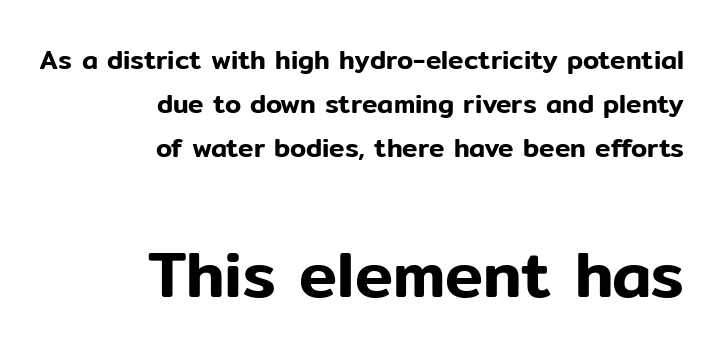
The image shows 64 px sans-serif type, upright; set right-aligned, normal line spacing (1.7x), normal letter spacing, not underlined; the second (bottom) block is 2.46x larger; low stroke contrast and a medium x-height.
